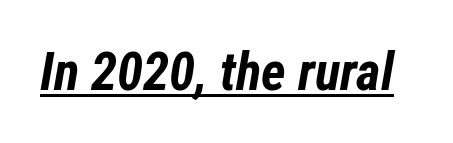
{"italic": "yes", "lean": "right", "slant_degrees": 12, "bold": "yes", "weight": "bold", "width": "condensed", "stroke_contrast": "low", "x_height": "medium", "monospaced": "no", "underline": "yes", "letter_spacing": "normal", "letter_spacing_em": 0.0, "glyph_px": 53}
